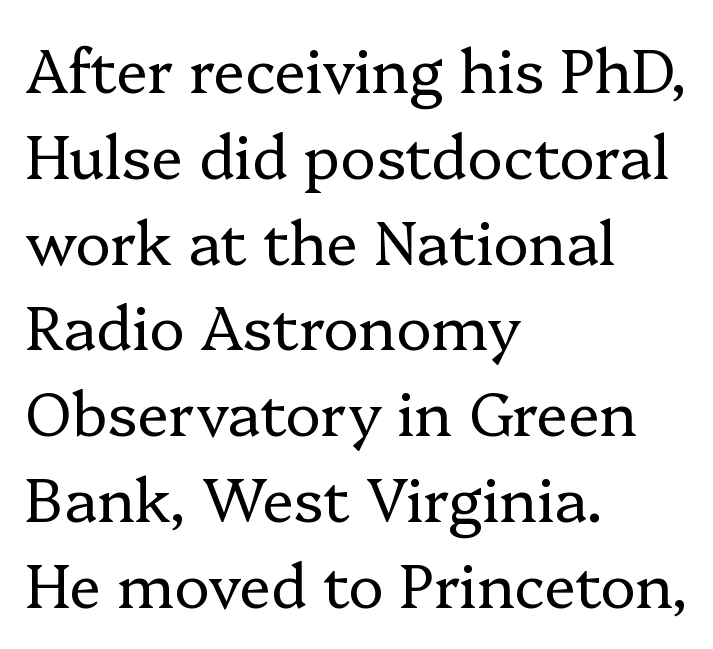
{"serif": "yes", "italic": "no", "bold": "no", "weight": "regular", "width": "normal", "stroke_contrast": "low", "x_height": "medium", "monospaced": "no", "underline": "no", "align": "left", "line_spacing": "normal", "line_spacing_ratio": 1.43, "letter_spacing": "normal", "letter_spacing_em": 0.0, "glyph_px": 60}
